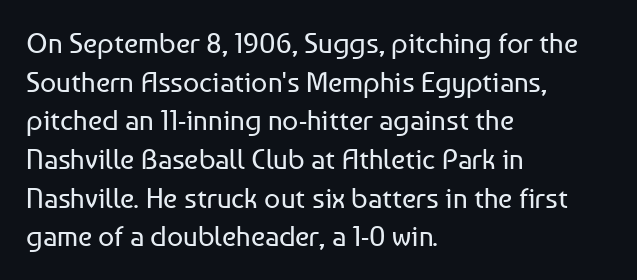
These lines are set flush left with a ragged right edge. Varying glyph widths throughout — classic text-font behaviour. Is this a sans? Yes — the strokes have no serifs. Bare-footed words on every line. Rows of type keep a routine distance in the vertical direction.
